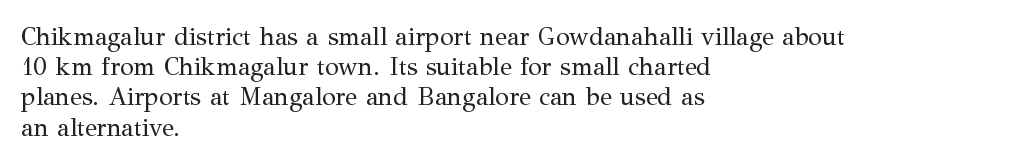
Q: Is the text bold? A: No.
Q: Is the text italic (slanted)? A: No, it is upright.
Q: Is the text underlined? A: No.
Q: How is the paragraph aligned? A: Left-aligned.
Q: Is the spacing between letters normal or unusually wide? A: Normal.
